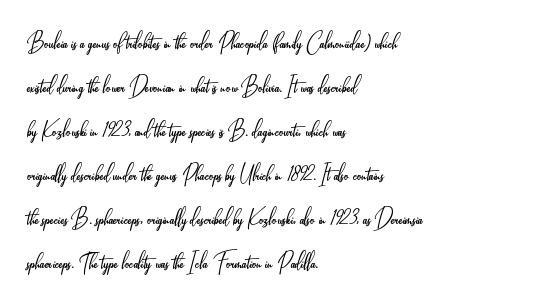
The image shows 28 px light, condensed sans-serif type; set left-aligned, normal line spacing (1.57x), normal letter spacing, not underlined; low stroke contrast and a small x-height.
